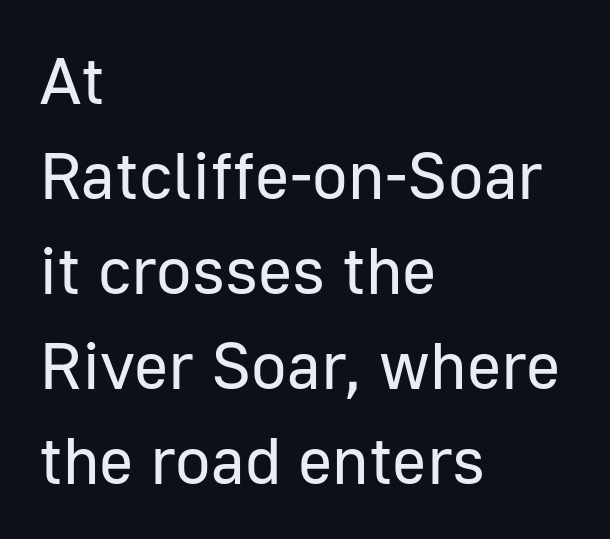
{"serif": "no", "italic": "no", "bold": "no", "weight": "regular", "width": "normal", "stroke_contrast": "low", "x_height": "medium", "monospaced": "no", "underline": "no", "align": "left", "line_spacing": "normal", "line_spacing_ratio": 1.44, "letter_spacing": "normal", "letter_spacing_em": 0.0, "glyph_px": 66}
